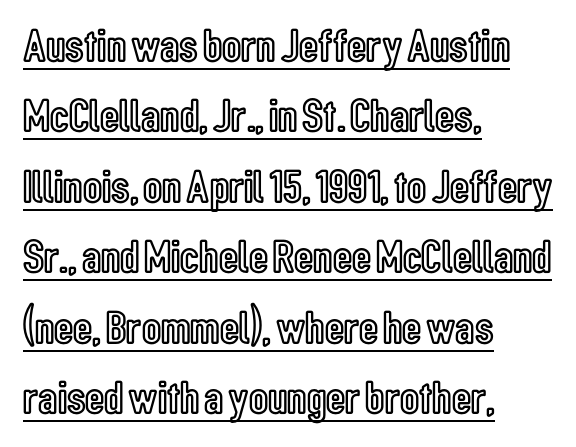
The image shows 47 px condensed type, upright; set left-aligned, normal line spacing (1.5x), normal letter spacing, underlined; a medium x-height.
